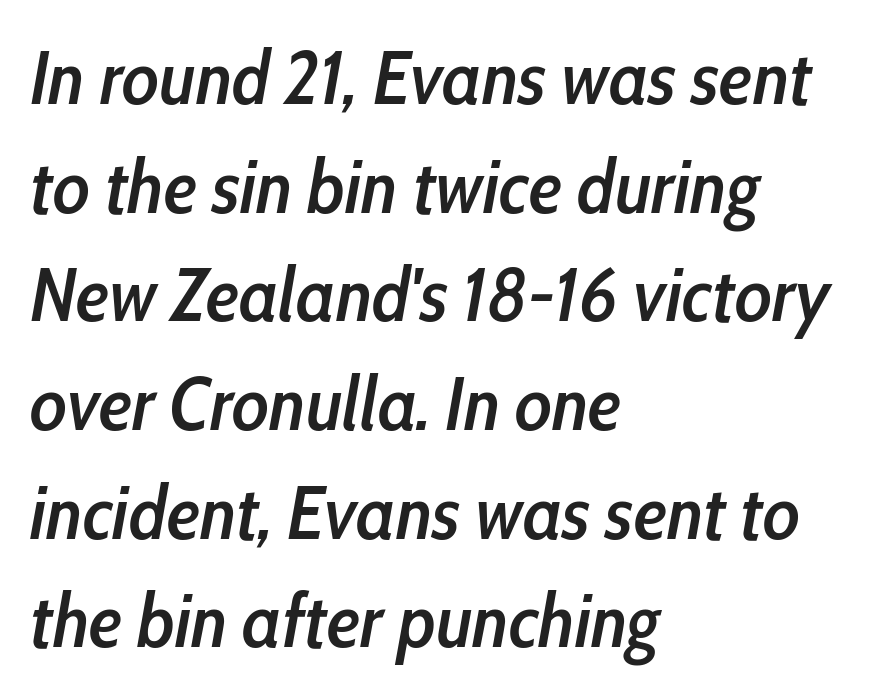
Each row of text sits above clean, open space. Every letter is mildly thick-stroked: semibold rather than bold. Line starts are locked; line ends wander. Students, note that the glyphs here touch the page at normal intervals.
